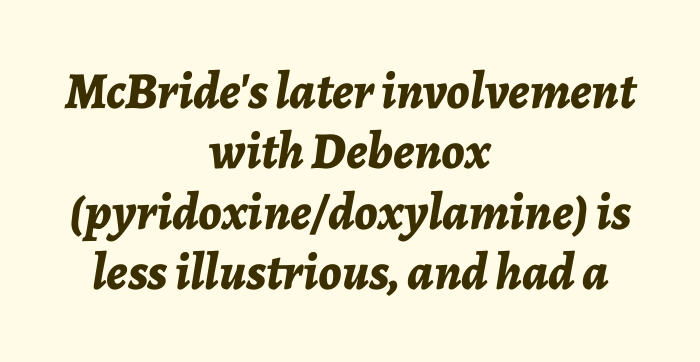
The lettering tilts uniformly, giving the passage an italic look. Honestly, the letter spacing is just normal — you wouldn't notice it. These lines stack symmetrically, like a column narrowing and widening about its center. The rendering uses natural spacing where letterforms have individual widths.
